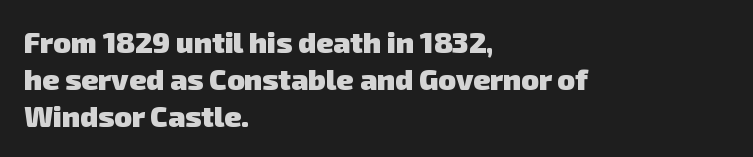
Q: Is the text bold? A: Yes.
Q: Is the typeface a serif or a sans-serif typeface? A: Sans-serif.
Q: Is the text underlined? A: No.
Q: How is the paragraph aligned? A: Left-aligned.
Q: Is the spacing between letters normal or unusually wide? A: Normal.
Q: Is the spacing between lines tight, normal or loose? A: Normal.
Q: Width (condensed, normal, or wide)? A: Normal.
Q: Stroke contrast? A: Low.
Q: x-height? A: Medium.
Q: Monospaced? A: No.
